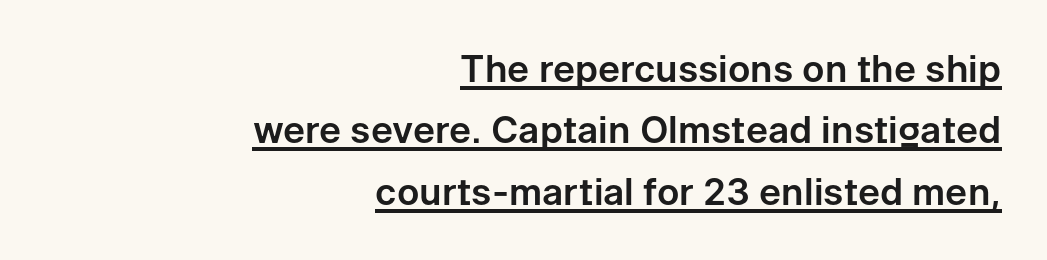
This sample has the flowing, uneven cadence of proportional lettering. The sample's only ornament is a line tracing under the words. Grotesque or geometric, the face here clearly has no serifs. Unlike italic type, these characters show no tilt at all.
